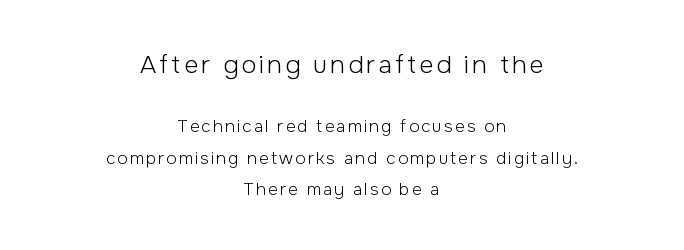
A bare baseline throughout the passage. Every row of glyphs is offset so its center matches the block's center. Stroke mass is kept to a normal reading level or below. No italicization has been applied; the sample stays upright. Type size steps down from the first block to the second.
